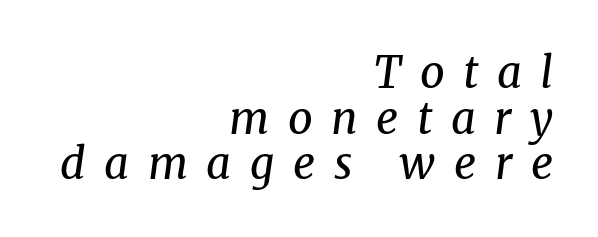
The image shows 43 px regular-weight serif type, italic (leaning right); set right-aligned, tight line spacing (1.06x), unusually wide letter spacing (+0.43 em), not underlined; medium stroke contrast and a medium x-height.
